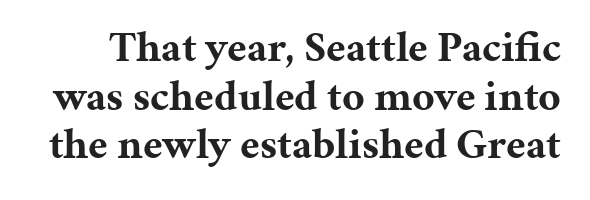
The image shows 43 px bold serif type, upright; set tight line spacing (1.13x), normal letter spacing, not underlined; medium stroke contrast and a medium x-height.
